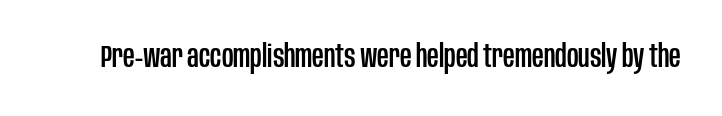
The image shows 32 px condensed sans-serif type, upright; set normal letter spacing, not underlined; low stroke contrast and a large x-height.
